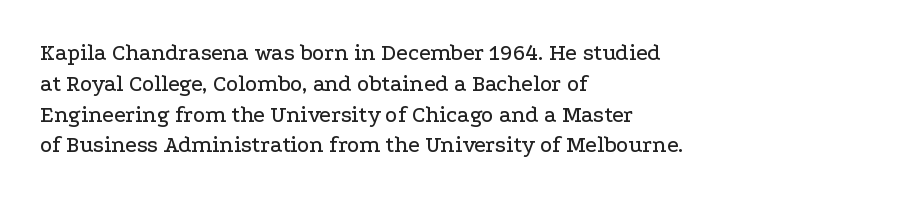
The glyphs are unaccompanied by any horizontal stroke below them. Quick note: not italic, upright. Each word holds together tightly as a unit, with standard inter-letter gaps. The paragraph shown leans on its left margin. Does the leading feel generous? No, just average.
